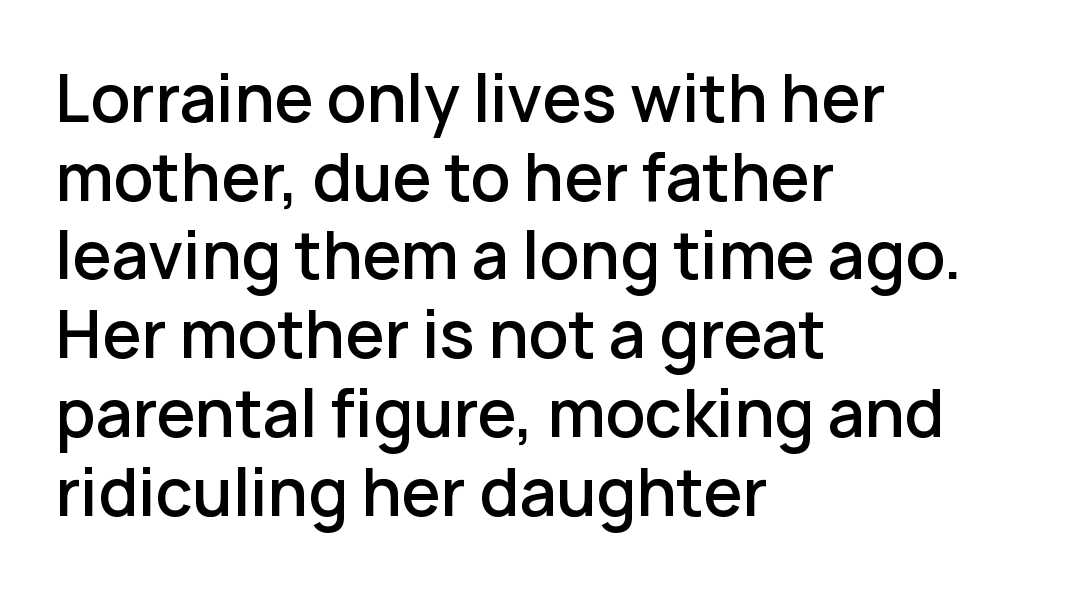
Q: Is the text bold? A: Semi-bold.
Q: Is the text italic (slanted)? A: No, it is upright.
Q: Is the typeface a serif or a sans-serif typeface? A: Sans-serif.
Q: Is the text underlined? A: No.
Q: How is the paragraph aligned? A: Left-aligned.
Q: Is the spacing between letters normal or unusually wide? A: Normal.
Q: Is the spacing between lines tight, normal or loose? A: Normal.
Q: Width (condensed, normal, or wide)? A: Normal.
Q: Stroke contrast? A: Low.
Q: x-height? A: Medium.
Q: Monospaced? A: No.
